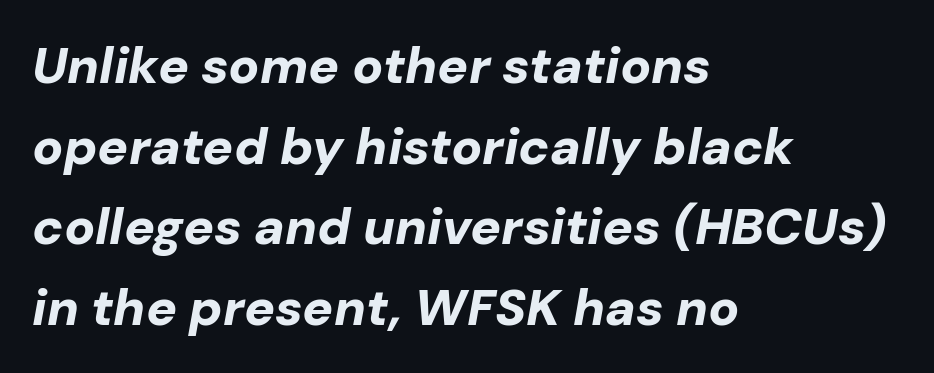
{"italic": "yes", "lean": "right", "slant_degrees": 10, "bold": "yes", "weight": "bold", "width": "normal", "stroke_contrast": "low", "x_height": "medium", "monospaced": "no", "underline": "no", "align": "left", "line_spacing": "normal", "line_spacing_ratio": 1.58, "letter_spacing": "normal", "letter_spacing_em": 0.0, "glyph_px": 51}
